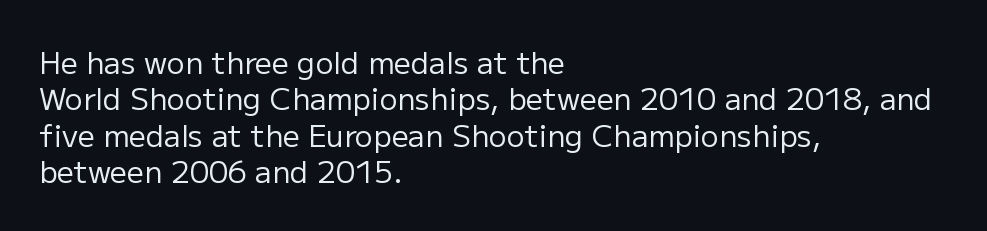
Do the characters align in a grid? No, the font is proportional. Do the letters lean? They stand straight. Alignment: flush left. Glyph-to-glyph distance matches everyday printed text. The passage shown is typeset with a sans-serif family.
